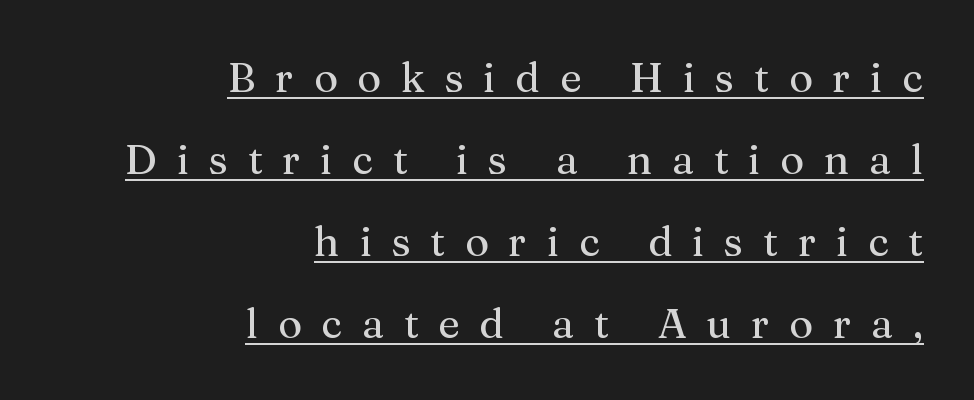
Baseline-to-baseline distance is far greater than the letter height. Italic? Not at all — the glyphs are vertical. Observe the serifs anchoring each vertical stroke in this sample. A student would call this right alignment; a typographer would say flush right, rag left. Each word looks stretched out because of the extra space between its letters.
